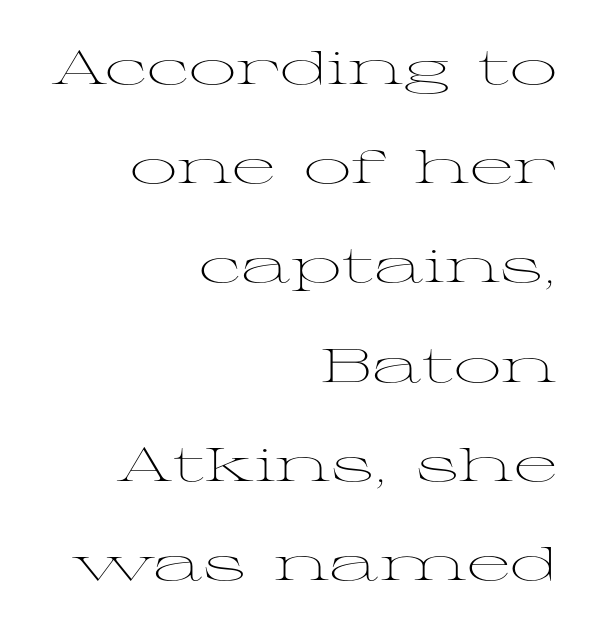
{"serif": "yes", "italic": "no", "bold": "no", "weight": "light", "width": "wide", "stroke_contrast": "medium", "x_height": "medium", "monospaced": "no", "underline": "no", "align": "right", "line_spacing": "loose", "line_spacing_ratio": 2.11, "letter_spacing": "normal", "letter_spacing_em": 0.0, "glyph_px": 47}
